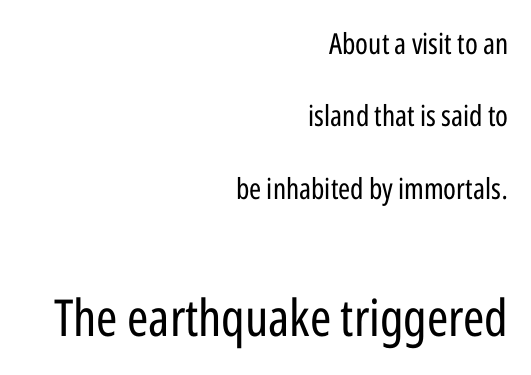
Is this a fixed-width face? No — the glyphs have proportional, varying widths. The rendering uses a large line-height, opening up the rows. Quick note: not italic, upright. Each letter's strokes conclude bluntly, with no projecting serifs.
